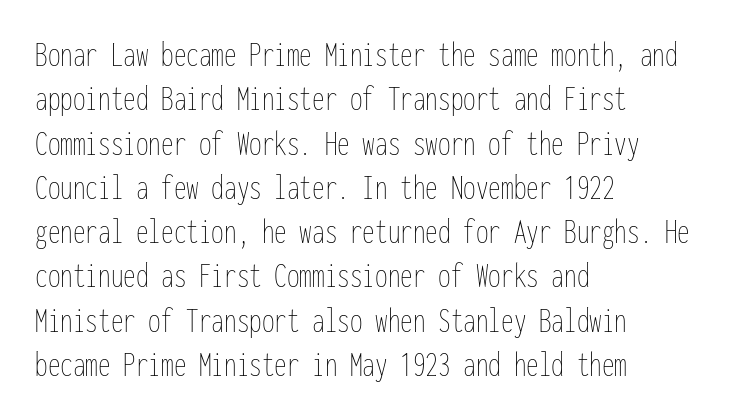
The image shows 36 px thin, condensed type, upright, monospaced; set left-aligned, line spacing 1.23x, normal letter spacing, not underlined; low stroke contrast and a medium x-height.
